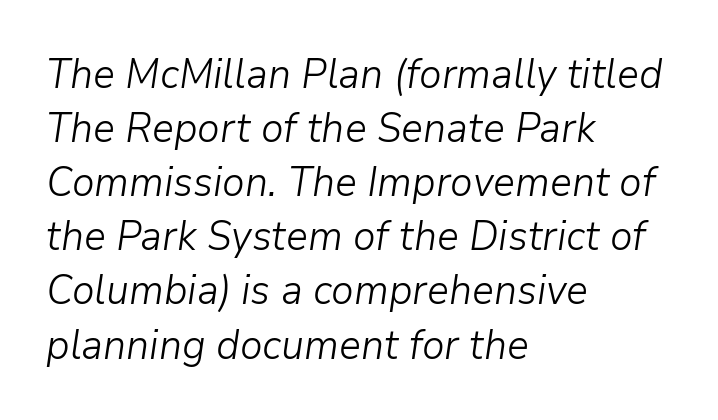
Is the block centered? No — it sits flush against the left margin. Rendered with sloped, italic letterforms. A clean baseline with only descenders dipping below it. Tracking here is standard; glyphs follow each other at the usual distance. The letters advance in unequal steps, a hallmark of proportional type.
